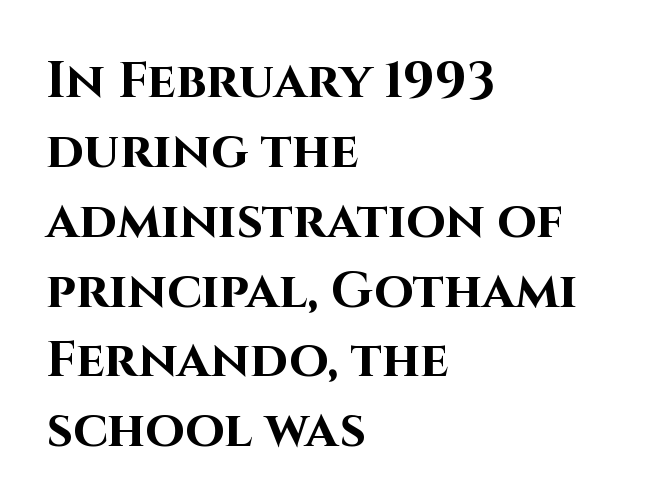
Q: Is the text bold? A: Yes.
Q: Is the text italic (slanted)? A: No, it is upright.
Q: Is the typeface a serif or a sans-serif typeface? A: Sans-serif.
Q: Is the text underlined? A: No.
Q: How is the paragraph aligned? A: Left-aligned.
Q: Is the spacing between letters normal or unusually wide? A: Normal.
Q: Is the spacing between lines tight, normal or loose? A: Normal.
Q: Width (condensed, normal, or wide)? A: Normal.
Q: Stroke contrast? A: High.
Q: x-height? A: Large.
Q: Monospaced? A: No.
